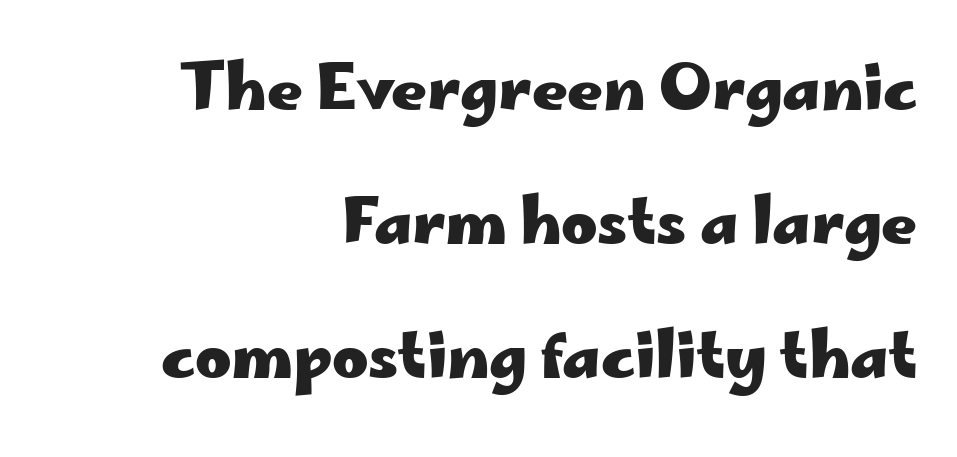
The image shows 62 px heavy, wide sans-serif type, upright; set right-aligned, loose line spacing (2.16x), normal letter spacing, not underlined; low stroke contrast and a small x-height.
